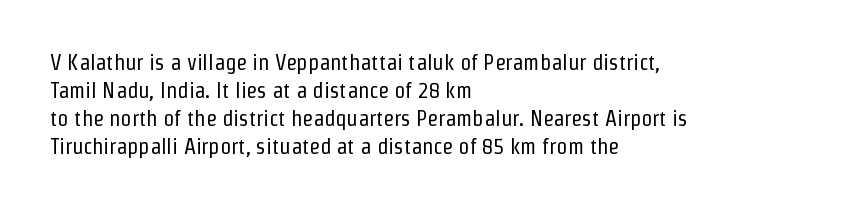
The image shows 22 px text type, upright; set left-aligned, normal line spacing (1.28x), normal letter spacing, not underlined.
